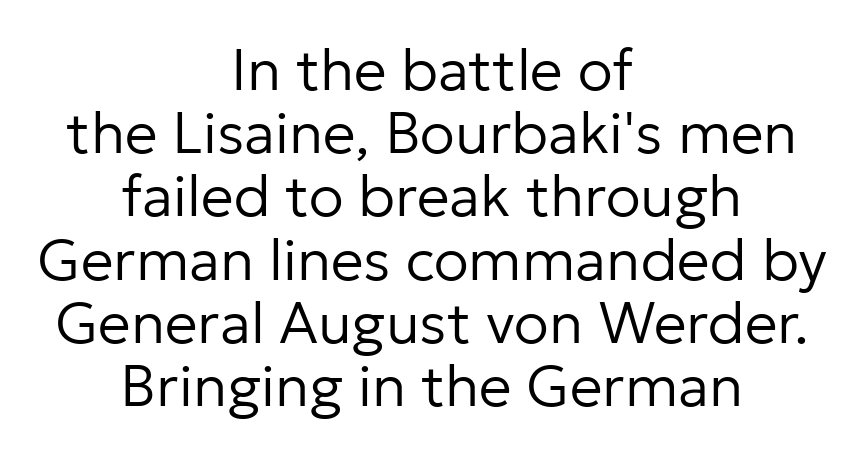
Q: Is the text bold? A: No.
Q: Is the text italic (slanted)? A: No, it is upright.
Q: Is the typeface a serif or a sans-serif typeface? A: Sans-serif.
Q: Is the text underlined? A: No.
Q: How is the paragraph aligned? A: Centered.
Q: Is the spacing between letters normal or unusually wide? A: Normal.
Q: Is the spacing between lines tight, normal or loose? A: Tight.
Q: Width (condensed, normal, or wide)? A: Normal.
Q: Stroke contrast? A: Low.
Q: x-height? A: Medium.
Q: Monospaced? A: No.
